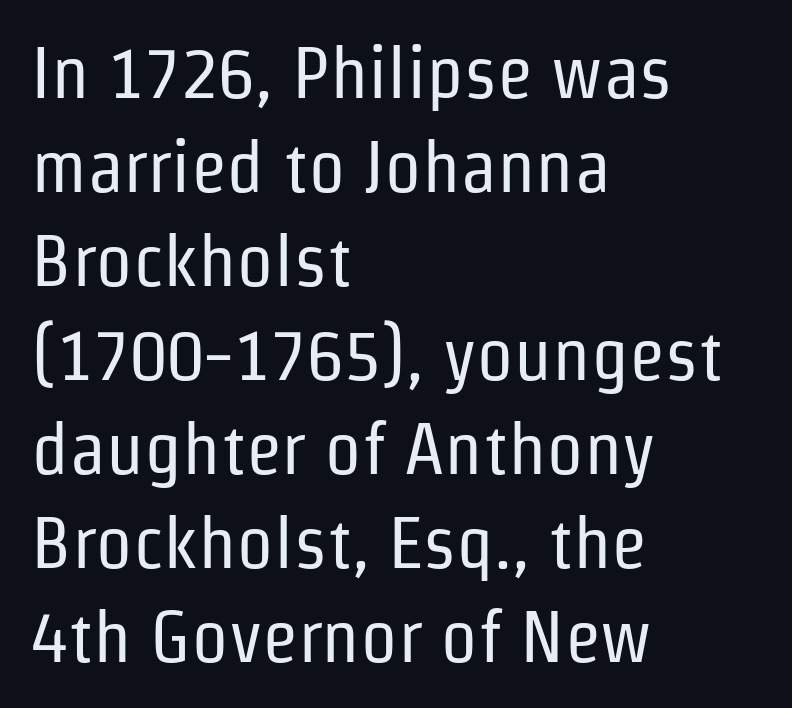
{"serif": "no", "italic": "no", "bold": "no", "weight": "regular", "width": "condensed", "stroke_contrast": "low", "x_height": "medium", "monospaced": "no", "underline": "no", "align": "left", "line_spacing": "normal", "line_spacing_ratio": 1.27, "letter_spacing": "normal", "letter_spacing_em": 0.0, "glyph_px": 74}
